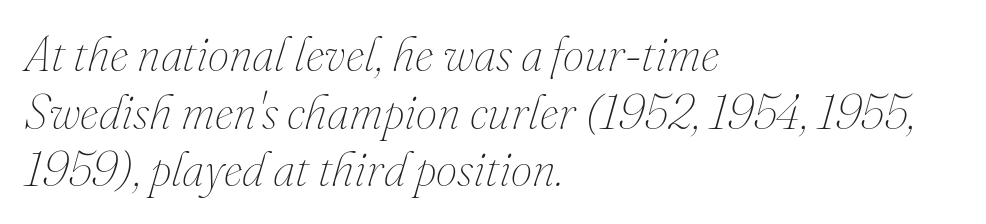
{"italic": "yes", "lean": "right", "slant_degrees": 16, "bold": "no", "weight": "thin", "width": "normal", "stroke_contrast": "medium", "x_height": "small", "monospaced": "no", "underline": "no", "align": "left", "line_spacing_ratio": 1.2, "letter_spacing": "normal", "letter_spacing_em": 0.0, "glyph_px": 48}
